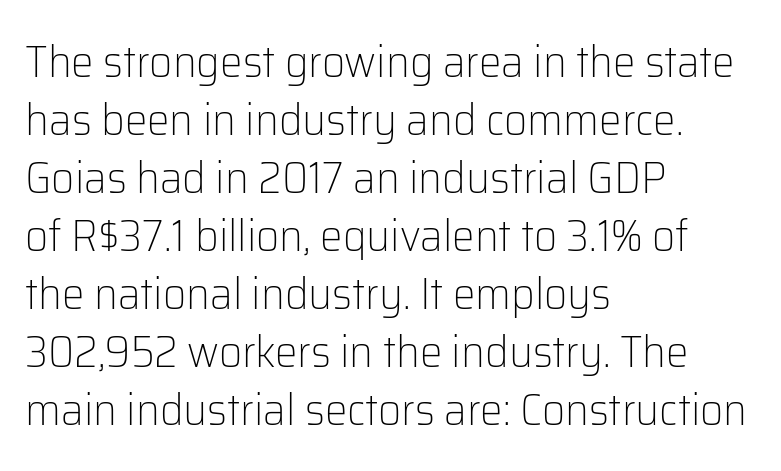
Upright lettering throughout. The face used here is a sans, in the tradition of grotesques and geometrics. A classic flush-left, rag-right setting is used for this passage. Heft: none added — not bold. The foot of each line stays bare and open. Character widths vary here, with narrow letters taking less room than wide ones.
